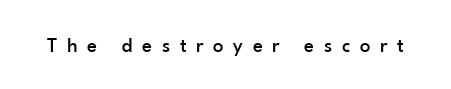
{"italic": "no", "underline": "no", "letter_spacing": "wide", "letter_spacing_em": 0.46, "glyph_px": 21}
